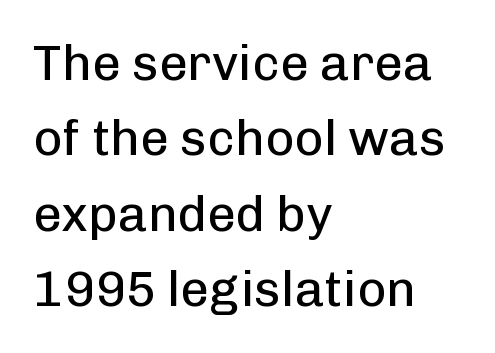
The type family on display is of the sans-serif kind. Quick note: underline off. Here the designer chose a conventional face with non-uniform glyph widths. Weight: not bold — regular or lighter. A typesetter would call this leading conventional body-copy spacing. A student would call this left alignment; a typographer would say flush left, rag right.
